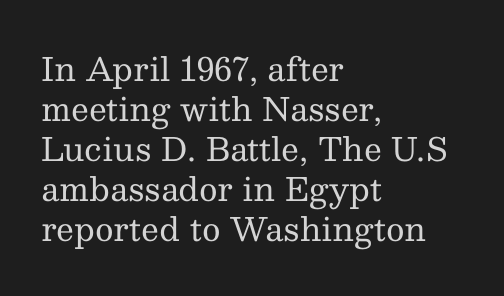
{"serif": "yes", "italic": "no", "bold": "no", "weight": "regular", "width": "normal", "stroke_contrast": "medium", "x_height": "medium", "monospaced": "no", "underline": "no", "align": "left", "line_spacing": "normal", "line_spacing_ratio": 1.25, "letter_spacing": "normal", "letter_spacing_em": 0.0, "glyph_px": 32}
